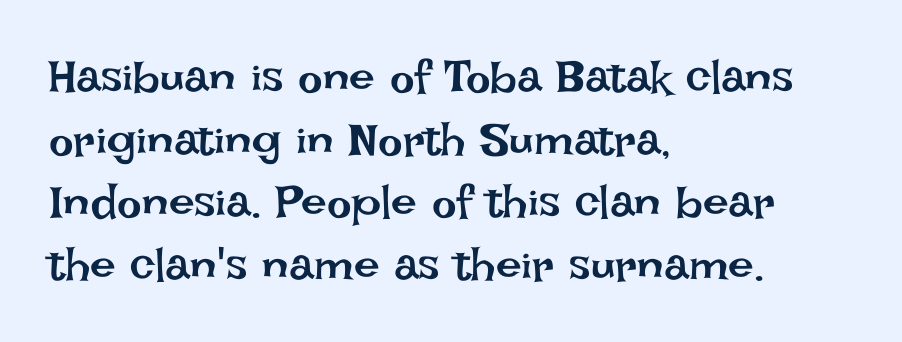
Q: Is the text bold? A: No.
Q: Is the text italic (slanted)? A: No, it is upright.
Q: Is the text underlined? A: No.
Q: How is the paragraph aligned? A: Left-aligned.
Q: Is the spacing between letters normal or unusually wide? A: Normal.
Q: Is the spacing between lines tight, normal or loose? A: Normal.
Q: Width (condensed, normal, or wide)? A: Normal.
Q: Stroke contrast? A: Low.
Q: x-height? A: Large.
Q: Monospaced? A: No.
